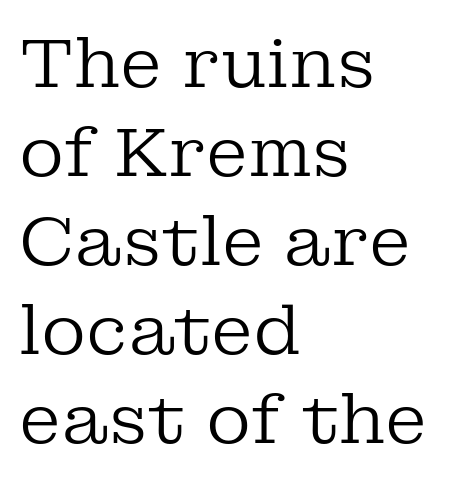
Q: Is the text bold? A: No.
Q: Is the text italic (slanted)? A: No, it is upright.
Q: Is the typeface a serif or a sans-serif typeface? A: Serif.
Q: Is the text underlined? A: No.
Q: How is the paragraph aligned? A: Left-aligned.
Q: Is the spacing between letters normal or unusually wide? A: Normal.
Q: Is the spacing between lines tight, normal or loose? A: Normal.
Q: Width (condensed, normal, or wide)? A: Normal.
Q: Stroke contrast? A: Low.
Q: x-height? A: Medium.
Q: Monospaced? A: No.
